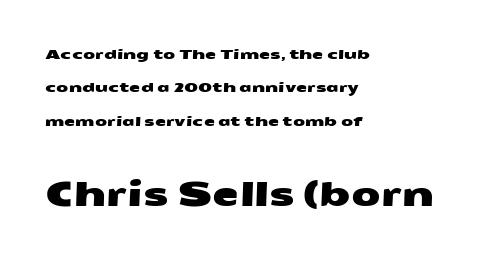
{"serif": "no", "width": "wide", "stroke_contrast": "medium", "x_height": "medium", "monospaced": "no", "underline": "no", "align": "left", "line_spacing": "loose", "line_spacing_ratio": 2.38, "letter_spacing": "normal", "letter_spacing_em": 0.0, "larger_block": "second", "size_ratio": 2.43, "glyph_px": 34}
